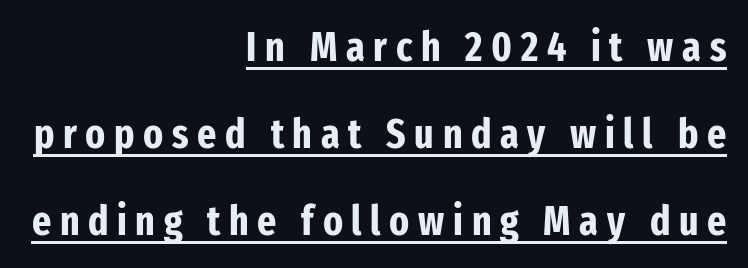
Q: Is the text bold? A: Yes.
Q: Is the text italic (slanted)? A: No, it is upright.
Q: Is the typeface a serif or a sans-serif typeface? A: Sans-serif.
Q: Is the text underlined? A: Yes.
Q: How is the paragraph aligned? A: Right-aligned.
Q: Is the spacing between letters normal or unusually wide? A: Unusually wide.
Q: Is the spacing between lines tight, normal or loose? A: Loose.
Q: Width (condensed, normal, or wide)? A: Condensed.
Q: Stroke contrast? A: Low.
Q: x-height? A: Medium.
Q: Monospaced? A: No.
